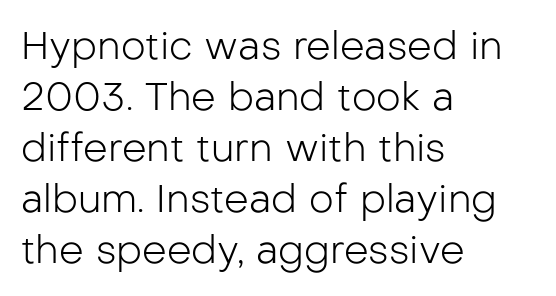
{"serif": "no", "italic": "no", "bold": "no", "weight": "light", "width": "normal", "stroke_contrast": "low", "x_height": "medium", "monospaced": "no", "underline": "no", "align": "left", "line_spacing": "normal", "line_spacing_ratio": 1.31, "letter_spacing": "normal", "letter_spacing_em": 0.0, "glyph_px": 39}
